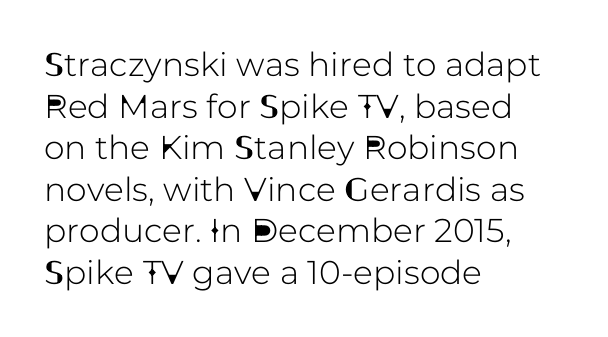
{"serif": "no", "italic": "no", "width": "normal", "stroke_contrast": "low", "x_height": "medium", "monospaced": "no", "underline": "no", "align": "left", "line_spacing": "normal", "line_spacing_ratio": 1.26, "letter_spacing": "normal", "letter_spacing_em": 0.0, "glyph_px": 33}
